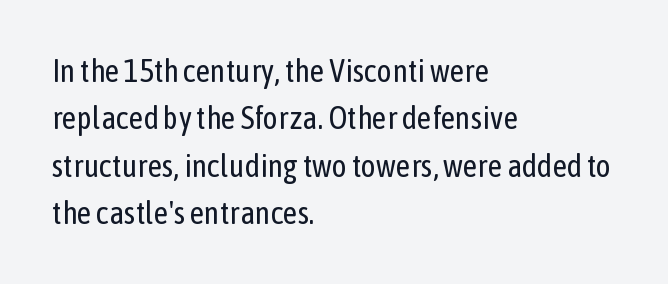
I'd call this a sans setting — the letters go barefoot. Glance below the letters and you will spot only blank space. The block of text has a typical density, with ordinary space between rows. When letters stand straight like this, we call the style roman or upright. Is this a heavy cut? Hardly; it is regular or lighter.
